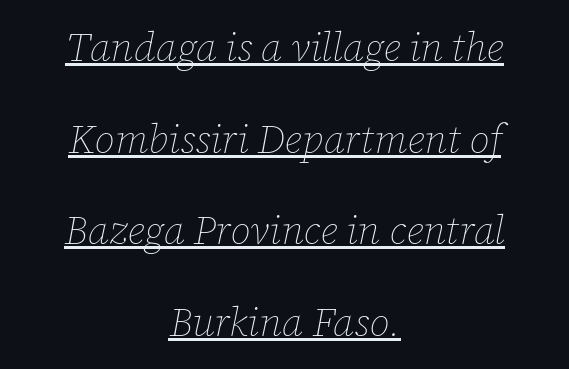
Q: Is the text bold? A: No.
Q: Is the text italic (slanted)? A: Yes, it leans right by about 12 degrees.
Q: Is the text underlined? A: Yes.
Q: How is the paragraph aligned? A: Centered.
Q: Is the spacing between letters normal or unusually wide? A: Normal.
Q: Is the spacing between lines tight, normal or loose? A: Loose.
Q: Width (condensed, normal, or wide)? A: Normal.
Q: Stroke contrast? A: Low.
Q: x-height? A: Medium.
Q: Monospaced? A: No.
